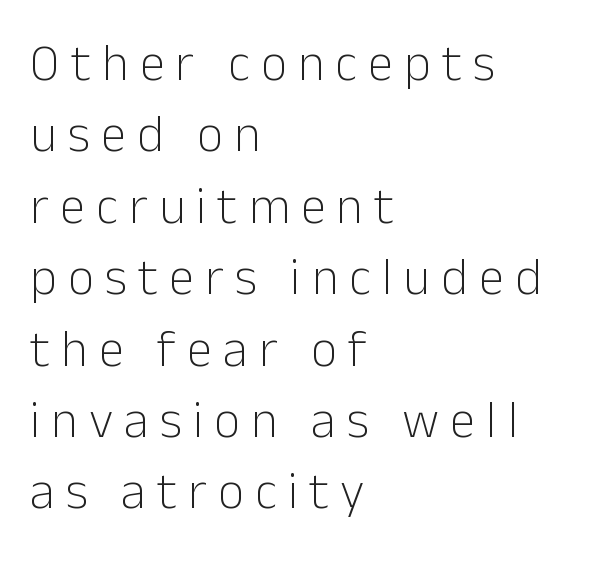
{"serif": "no", "italic": "no", "bold": "no", "weight": "light", "width": "normal", "stroke_contrast": "low", "x_height": "medium", "monospaced": "no", "underline": "no", "align": "left", "line_spacing": "normal", "line_spacing_ratio": 1.4, "letter_spacing": "wide", "letter_spacing_em": 0.22, "glyph_px": 51}
